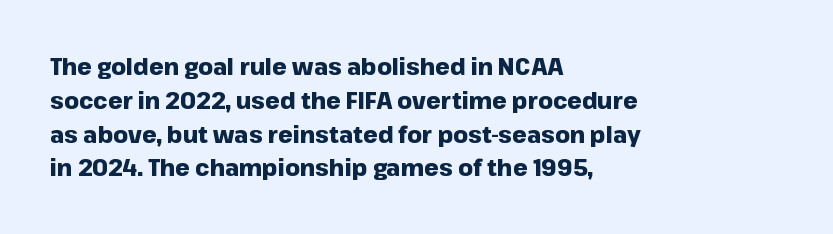
The image shows 23 px bold type, upright; set left-aligned, normal line spacing (1.47x), normal letter spacing, not underlined.
